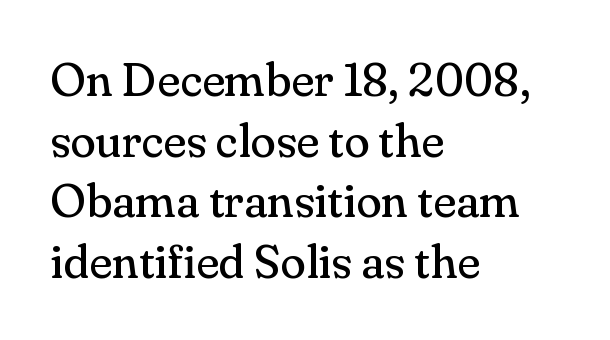
The image shows 47 px regular-weight serif type, upright; set left-aligned, normal line spacing (1.29x), normal letter spacing, not underlined; medium stroke contrast and a small x-height.
